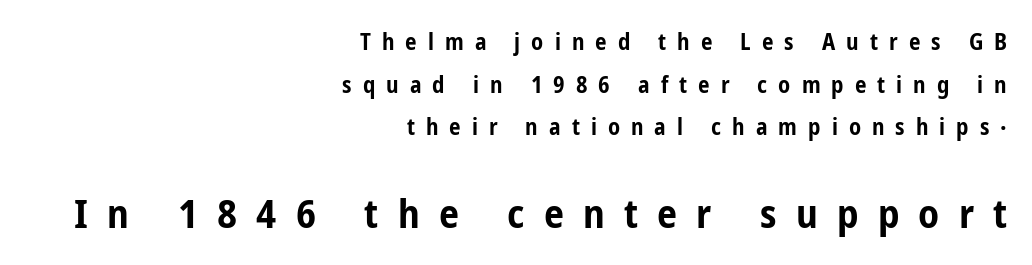
Check under the words: just untouched page. Font category for this specimen: sans-serif. The lower block of text is set noticeably larger than the block above it. Varying glyph widths throughout — classic text-font behaviour. Characters follow at a spacing far wider than the type designer built in.
